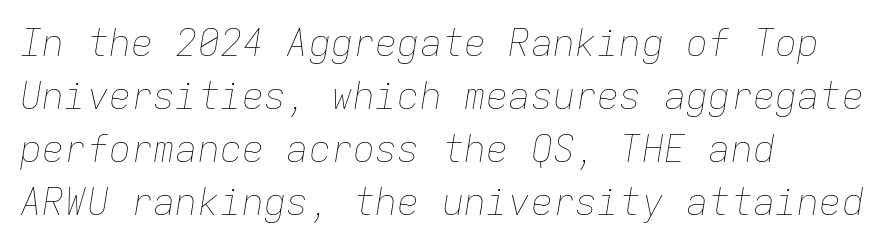
Q: Is the text bold? A: No.
Q: Is the text italic (slanted)? A: Yes, it leans right by about 9 degrees.
Q: Is the text underlined? A: No.
Q: How is the paragraph aligned? A: Left-aligned.
Q: Is the spacing between letters normal or unusually wide? A: Normal.
Q: Is the spacing between lines tight, normal or loose? A: Normal.
Q: Width (condensed, normal, or wide)? A: Normal.
Q: Stroke contrast? A: Low.
Q: x-height? A: Medium.
Q: Monospaced? A: Yes.
